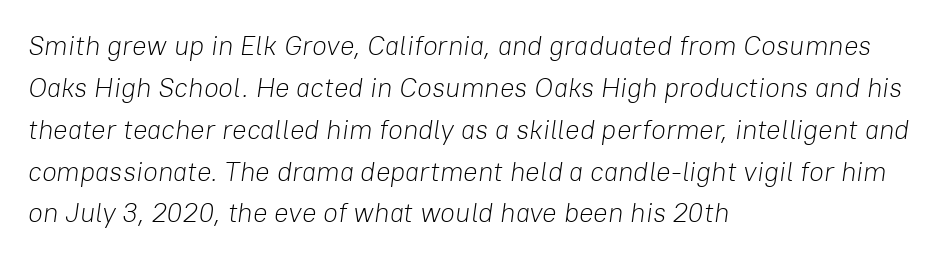
Is there much room between lines? A standard amount, neither cramped nor airy. The characters are drawn with everyday or finer stroke widths. Underline: absent. Notice how the stems are inclined rather than vertical — that's the hallmark of italics. The line texture is even and compact thanks to regular tracking.
